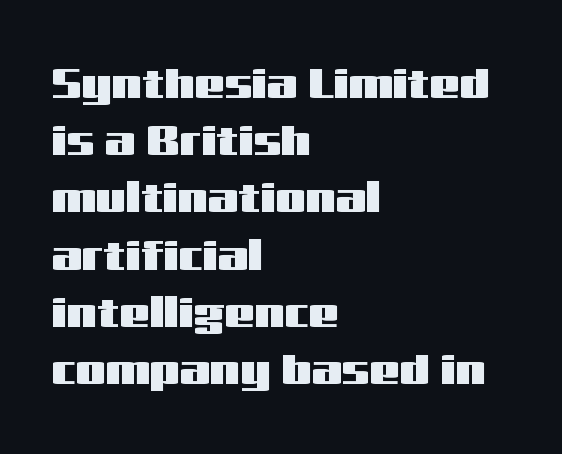
{"serif": "no", "italic": "no", "width": "wide", "stroke_contrast": "medium", "x_height": "medium", "monospaced": "no", "underline": "no", "align": "left", "line_spacing": "normal", "line_spacing_ratio": 1.33, "letter_spacing": "normal", "letter_spacing_em": 0.0, "glyph_px": 43}
